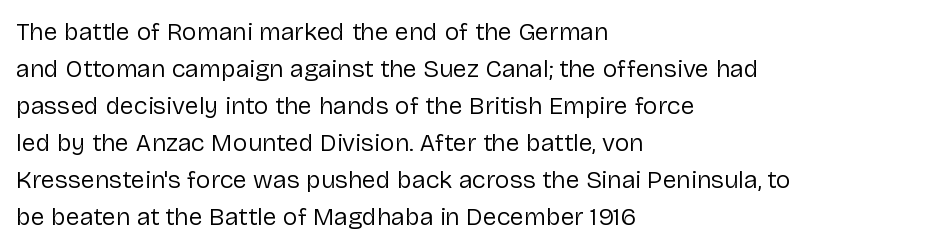
A typesetter would call this leading conventional body-copy spacing. Descender tails drop into unmarked territory. Visually the block forms a straight wall on the left and a jagged coastline on the right. Do the letters lean? They stand straight.
